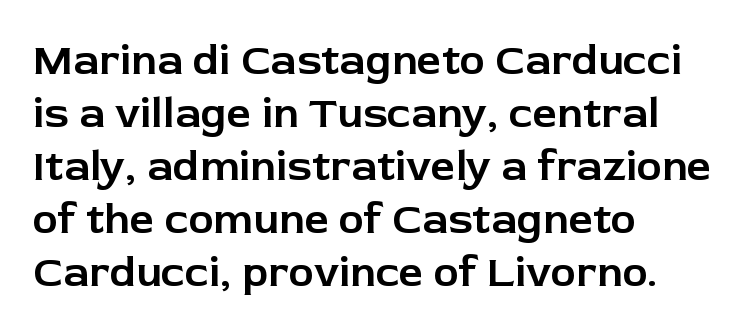
{"serif": "no", "italic": "no", "width": "normal", "stroke_contrast": "low", "x_height": "medium", "monospaced": "no", "underline": "no", "align": "left", "line_spacing_ratio": 1.23, "letter_spacing": "normal", "letter_spacing_em": 0.0, "glyph_px": 43}
